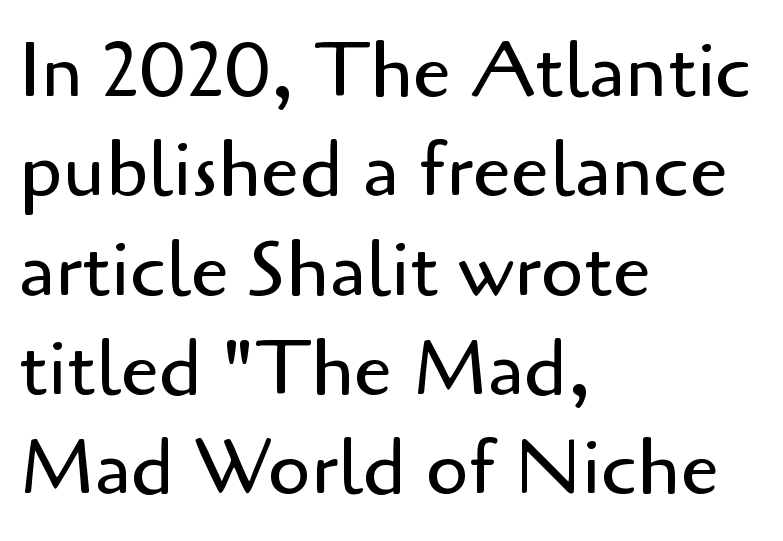
{"serif": "no", "italic": "no", "bold": "no", "weight": "regular", "width": "normal", "stroke_contrast": "low", "x_height": "small", "monospaced": "no", "underline": "no", "align": "left", "line_spacing": "normal", "line_spacing_ratio": 1.29, "letter_spacing": "normal", "letter_spacing_em": 0.0, "glyph_px": 77}
